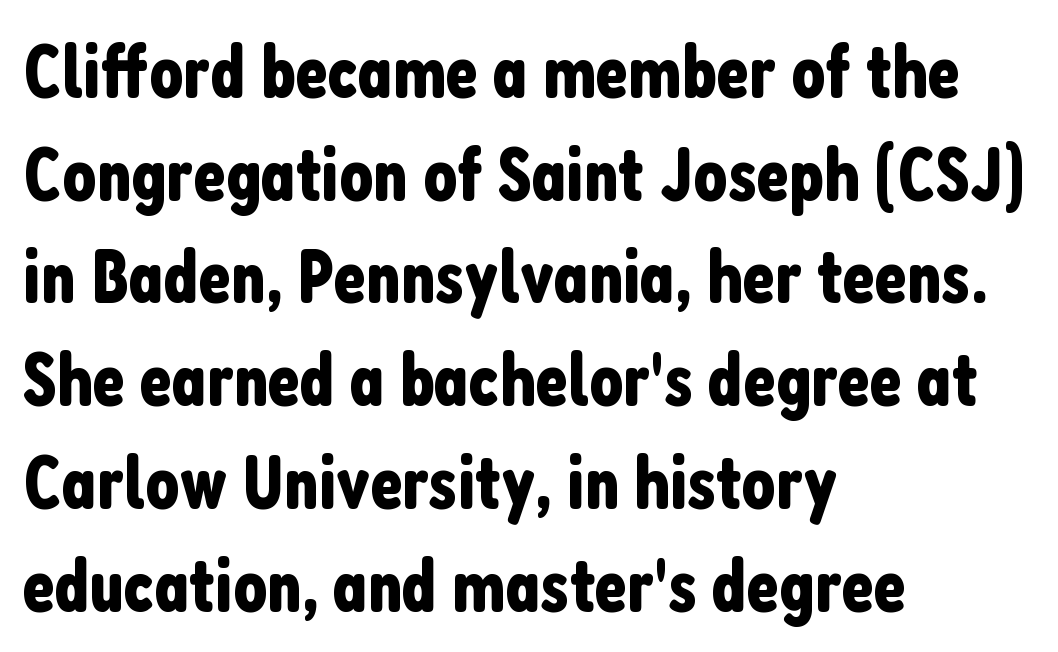
The image shows 75 px condensed sans-serif type, upright; set left-aligned, normal line spacing (1.37x), normal letter spacing, not underlined; low stroke contrast and a medium x-height.
